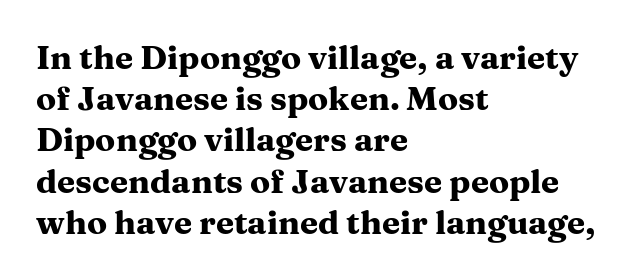
The image shows 33 px heavy, wide serif type, upright; set left-aligned, normal line spacing (1.25x), normal letter spacing, not underlined; medium stroke contrast and a medium x-height.
